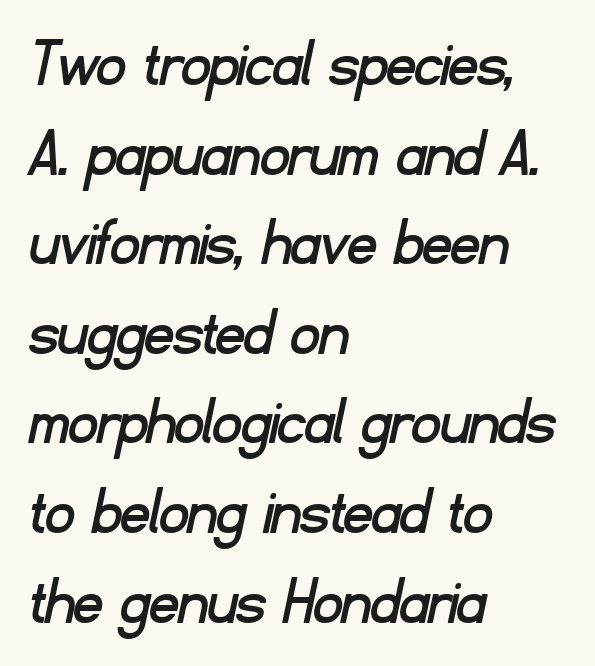
Q: Is the typeface a serif or a sans-serif typeface? A: Sans-serif.
Q: Is the text underlined? A: No.
Q: How is the paragraph aligned? A: Left-aligned.
Q: Is the spacing between letters normal or unusually wide? A: Normal.
Q: Is the spacing between lines tight, normal or loose? A: Normal.
Q: Width (condensed, normal, or wide)? A: Normal.
Q: Stroke contrast? A: Low.
Q: x-height? A: Small.
Q: Monospaced? A: No.
